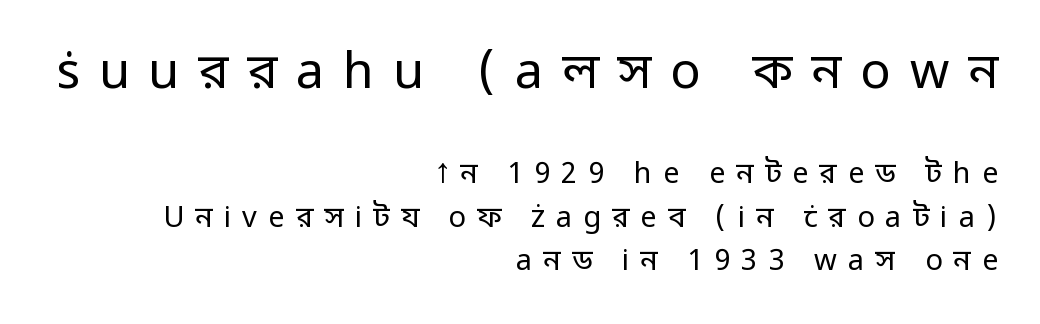
{"serif": "no", "italic": "no", "bold": "no", "weight": "regular", "width": "normal", "stroke_contrast": "low", "x_height": "medium", "monospaced": "no", "underline": "no", "align": "right", "line_spacing": "normal", "line_spacing_ratio": 1.49, "letter_spacing": "wide", "letter_spacing_em": 0.38, "larger_block": "first", "size_ratio": 1.72, "glyph_px": 50}
